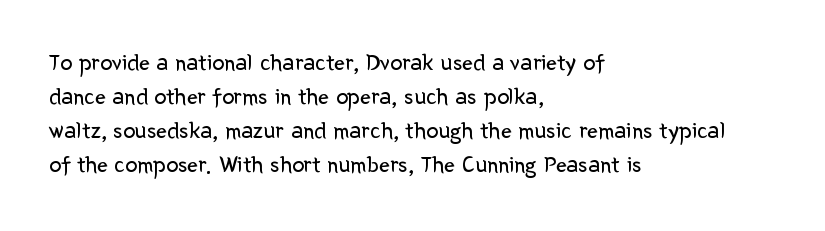
{"italic": "no", "bold": "no", "underline": "no", "align": "left", "line_spacing": "normal", "line_spacing_ratio": 1.42, "letter_spacing": "normal", "letter_spacing_em": 0.0, "glyph_px": 24}
